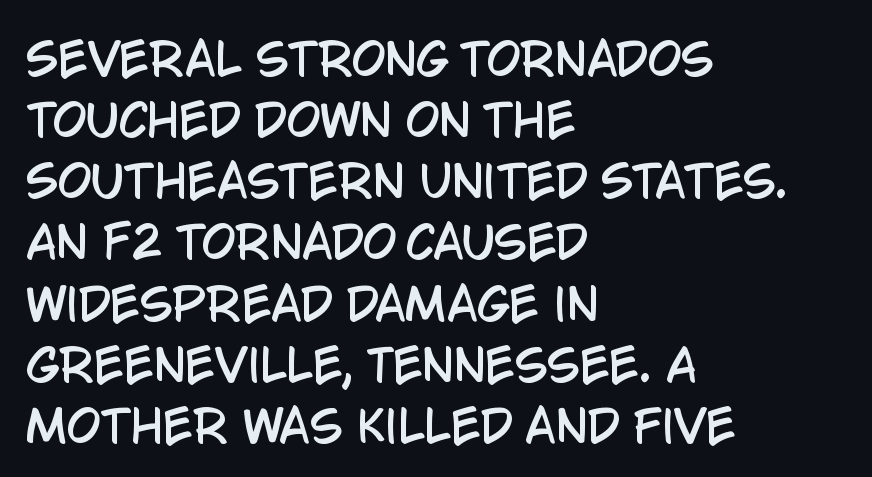
The image shows 44 px condensed sans-serif type, upright; set left-aligned, normal line spacing (1.39x), normal letter spacing, not underlined; low stroke contrast and a large x-height.
